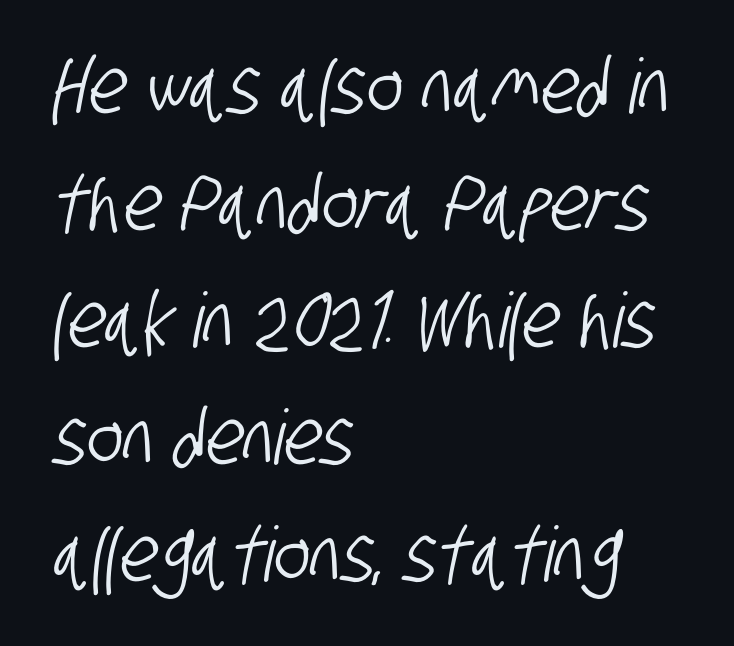
There is no visible air inserted between adjacent glyphs. The text block is weighted toward the left margin, trailing off unevenly rightward. Check the space under the baseline: it is left empty. Typographically, this falls in the sans-serif category. Do the characters align in a grid? No, the font is proportional. Students, observe: this is what conventionally led text looks like.
